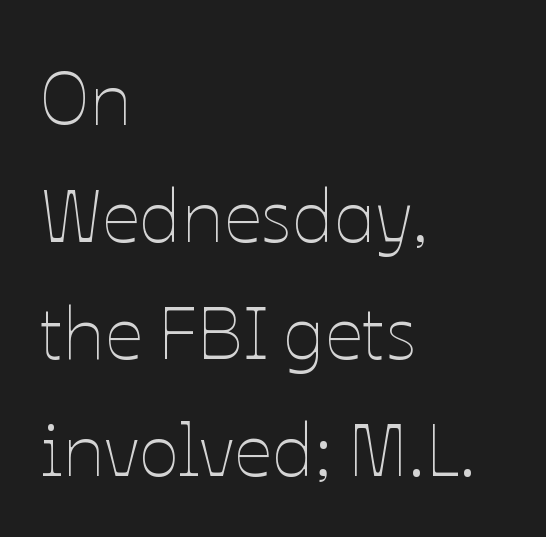
The image shows 75 px thin type, upright; set left-aligned, normal line spacing (1.56x), normal letter spacing, not underlined; low stroke contrast and a medium x-height.
